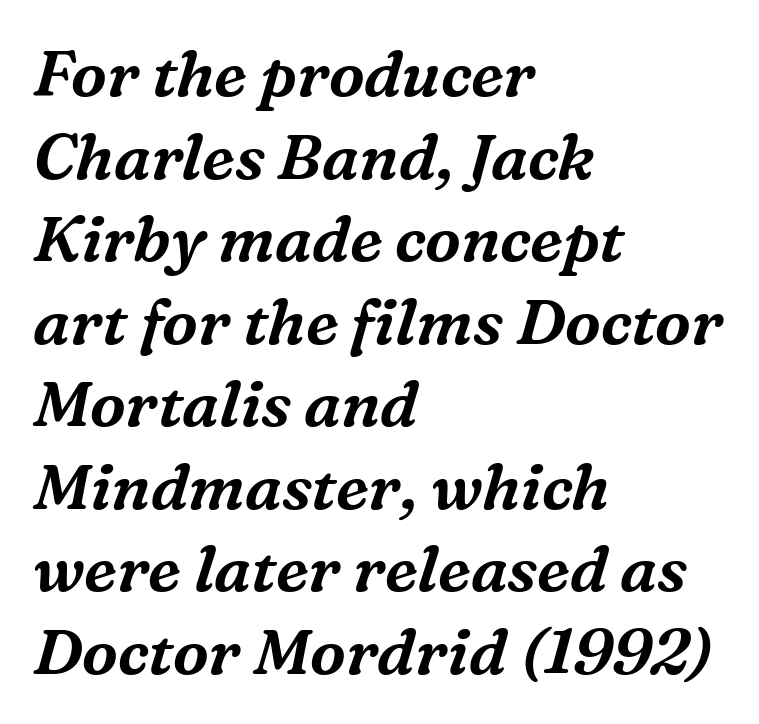
The designer went with a serif here, giving each stem small feet. How would I describe the line gaps? Plain and ordinary. The rendering keeps characters at their native spacing. Think of a printed novel: that variable character pitch is what you see here.
